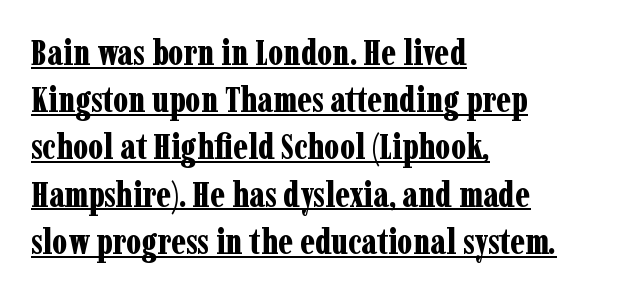
Somebody hit Ctrl+U on this one — the words are underlined. The passage shown is typed in a proportional face where columns would drift. Each glyph is drawn with heavy, bold strokes. In terms of letterform style, serifs are clearly present.
